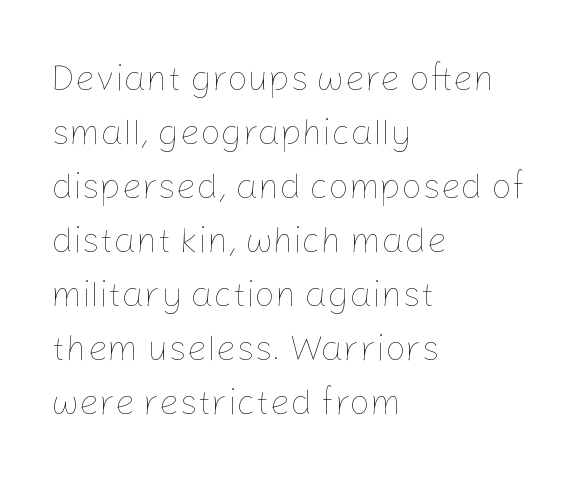
Ascenders rise straight up at ninety degrees. The paragraph has a hard left edge and a soft right edge. Honestly, the letter spacing is just normal — you wouldn't notice it. Character widths vary here, with narrow letters taking less room than wide ones. The strokes carry an ordinary text weight at most. Line spacing here is normal.
